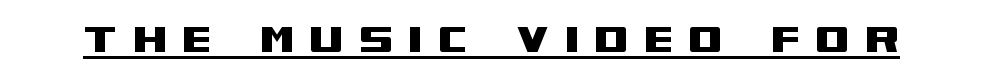
{"serif": "no", "italic": "no", "width": "wide", "stroke_contrast": "medium", "x_height": "large", "monospaced": "no", "underline": "yes", "letter_spacing": "wide", "letter_spacing_em": 0.29, "glyph_px": 50}
